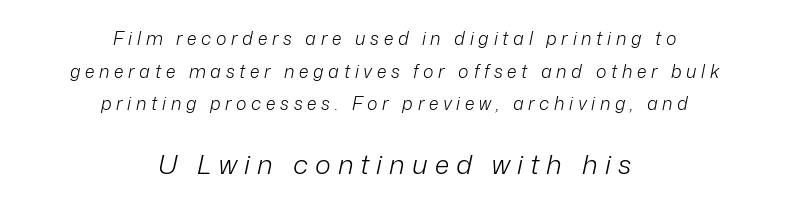
{"italic": "yes", "lean": "right", "slant_degrees": 12, "bold": "no", "underline": "no", "align": "center", "line_spacing_ratio": 1.81, "letter_spacing": "wide", "letter_spacing_em": 0.26, "larger_block": "second", "size_ratio": 1.5, "glyph_px": 27}
